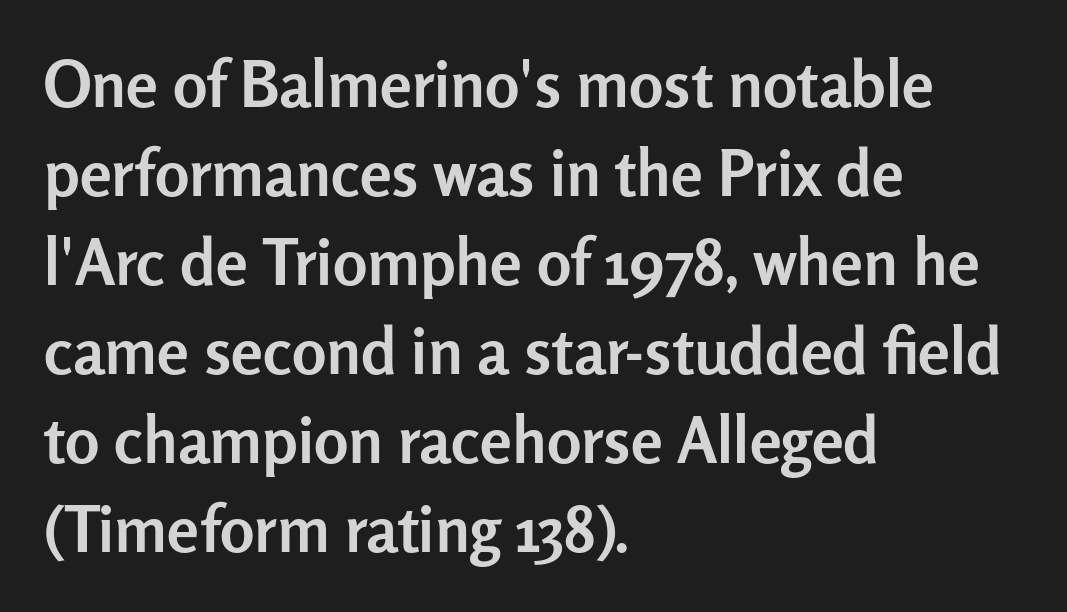
{"serif": "no", "italic": "no", "bold": "yes", "weight": "semibold", "width": "normal", "stroke_contrast": "low", "x_height": "medium", "monospaced": "no", "underline": "no", "align": "left", "line_spacing": "normal", "line_spacing_ratio": 1.39, "letter_spacing": "normal", "letter_spacing_em": 0.0, "glyph_px": 64}
